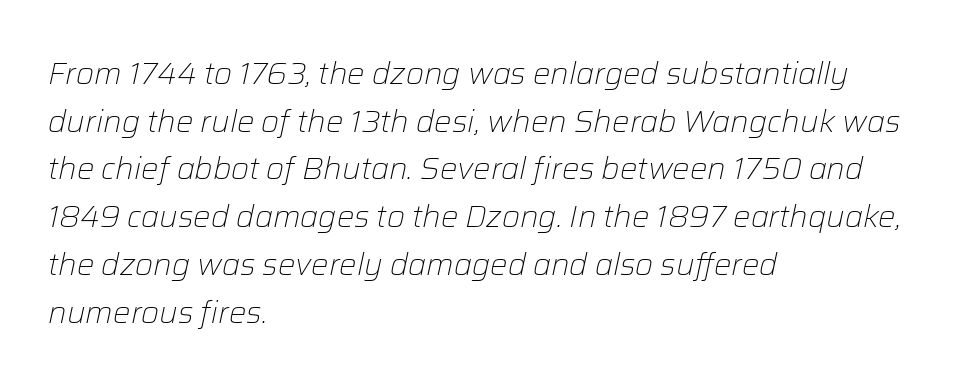
Q: Is the text bold? A: No.
Q: Is the text italic (slanted)? A: Yes, it leans right by about 12 degrees.
Q: Is the text underlined? A: No.
Q: How is the paragraph aligned? A: Left-aligned.
Q: Is the spacing between letters normal or unusually wide? A: Normal.
Q: Is the spacing between lines tight, normal or loose? A: Normal.
Q: Width (condensed, normal, or wide)? A: Normal.
Q: Stroke contrast? A: Low.
Q: x-height? A: Medium.
Q: Monospaced? A: No.
